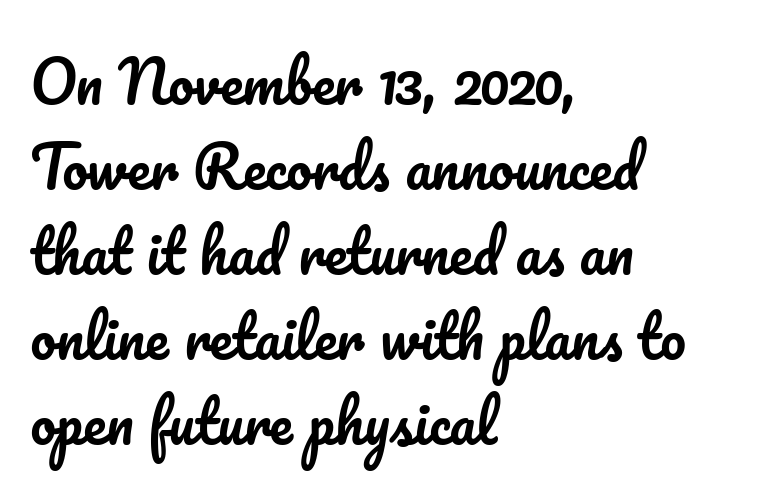
The rendering uses natural spacing where letterforms have individual widths. Descender tails drop into unmarked territory. Each line starts at the same left margin while the right side varies.
